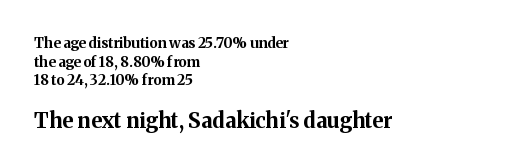
Q: Is the text bold? A: Yes.
Q: Is the text italic (slanted)? A: No, it is upright.
Q: Is the text underlined? A: No.
Q: How is the paragraph aligned? A: Left-aligned.
Q: Is the spacing between letters normal or unusually wide? A: Normal.
Q: Is the spacing between lines tight, normal or loose? A: Normal.
Q: Which block of text is set in a larger size, the first (top) or the second (bottom)? A: The second (bottom) one.
